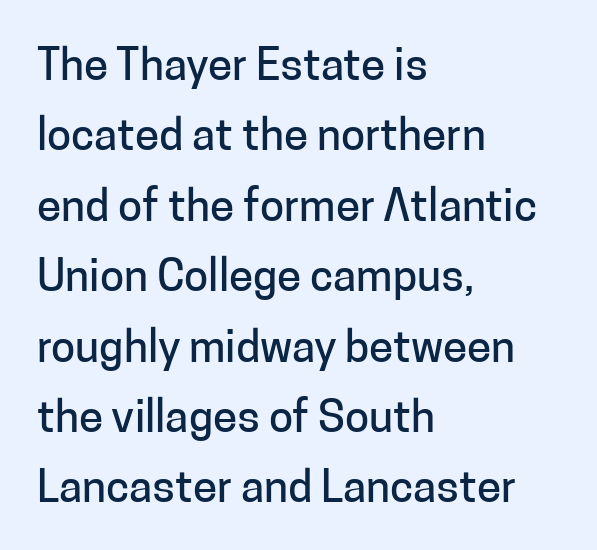
Horizontal bands of white between lines are of average thickness. No extra tracking has been applied to these lines. The text was rendered using a sans face with plain stroke endings. The text block is weighted toward the left margin, trailing off unevenly rightward. Varying glyph widths throughout — classic text-font behaviour. Quick note: not italic, upright.
